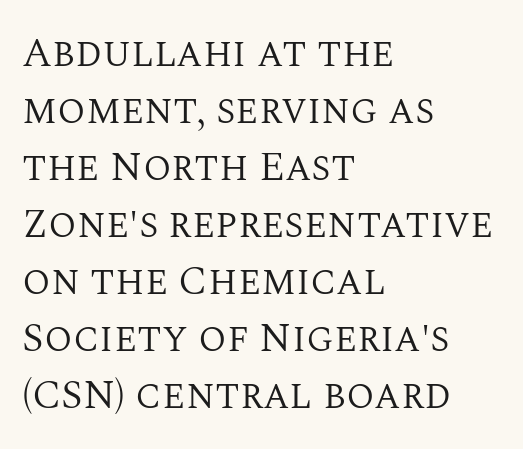
The image shows 41 px regular-weight serif type, upright; set left-aligned, normal line spacing (1.39x), normal letter spacing, not underlined; medium stroke contrast and a large x-height.
